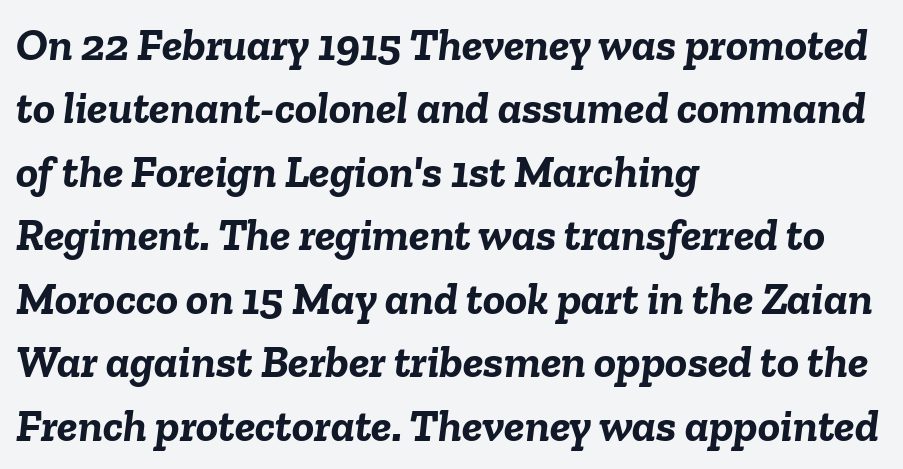
A typesetter would call this leading conventional body-copy spacing. Here the designer chose a conventional face with non-uniform glyph widths. These words are printed bold, with thick strokes throughout. Any mark beneath the type? The region is blank.
